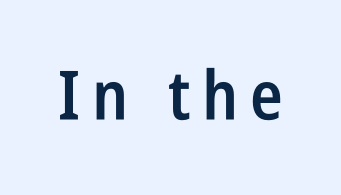
{"serif": "no", "italic": "no", "bold": "semi", "weight": "semibold", "width": "condensed", "stroke_contrast": "low", "x_height": "large", "monospaced": "no", "underline": "no", "glyph_px": 68}
